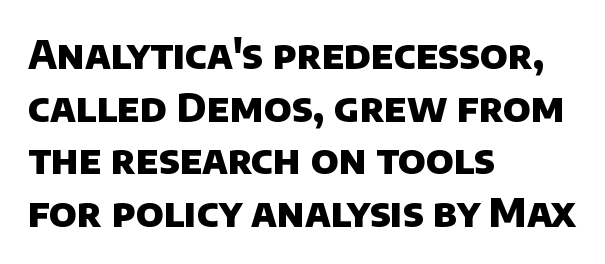
{"serif": "no", "bold": "yes", "weight": "heavy", "width": "normal", "stroke_contrast": "low", "x_height": "large", "monospaced": "no", "underline": "no", "align": "left", "line_spacing": "normal", "line_spacing_ratio": 1.35, "letter_spacing": "normal", "letter_spacing_em": 0.0, "glyph_px": 39}
